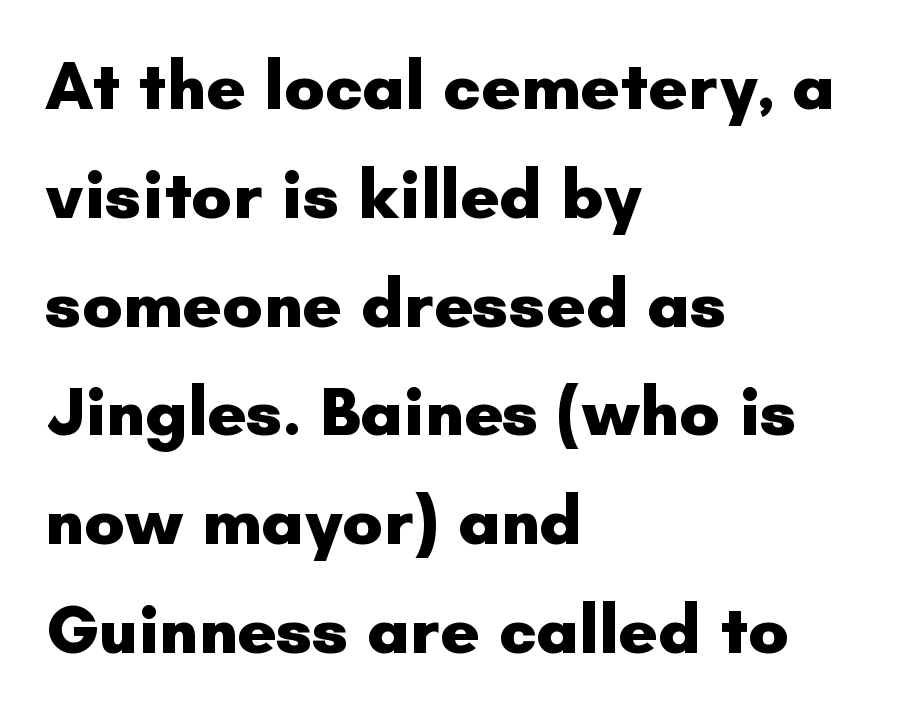
Horizontally, the lines are justified to the leading edge only. Rule under the text: the space is simply empty. Vertical strokes here are truly vertical. The glyphs have the mass of a bold cut.
